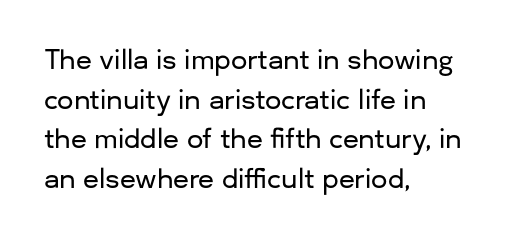
Interline gaps are of average width in this sample. The type sits square on the baseline with zero lean. Just letters on the line, the space beneath them empty. Students, note that the glyphs here touch the page at normal intervals. The rendering anchors every line to the left-hand side.
